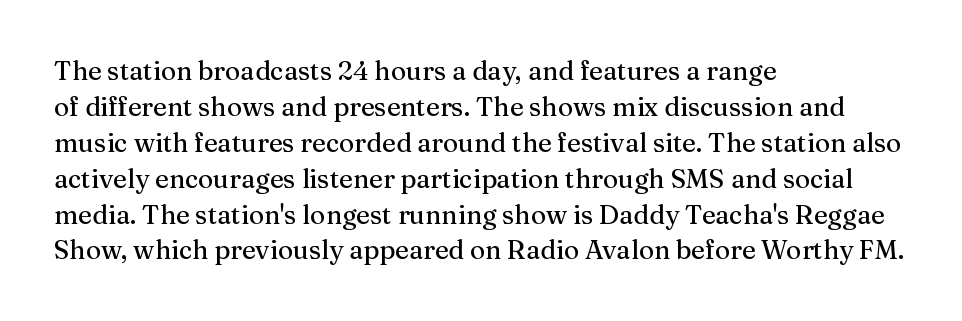
The image shows 26 px text type, upright; set left-aligned, normal line spacing (1.38x), normal letter spacing, not underlined.
